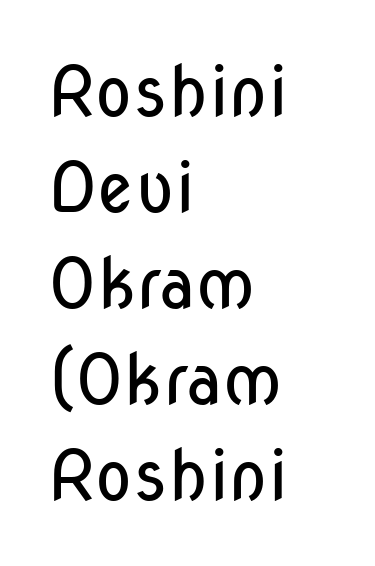
The image shows 70 px regular-weight, condensed sans-serif type, upright; set left-aligned, normal line spacing (1.37x), normal letter spacing, not underlined; low stroke contrast and a medium x-height.
